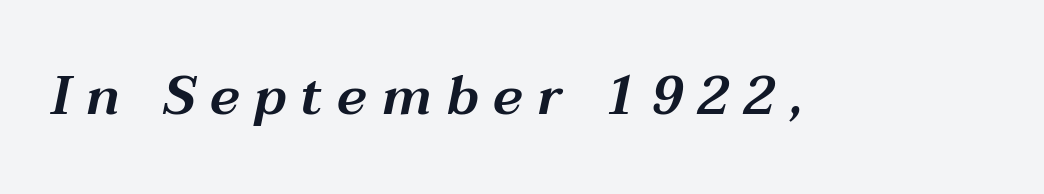
The image shows 53 px wide type, italic (leaning right); set unusually wide letter spacing (+0.28 em), not underlined; medium stroke contrast and a medium x-height.
